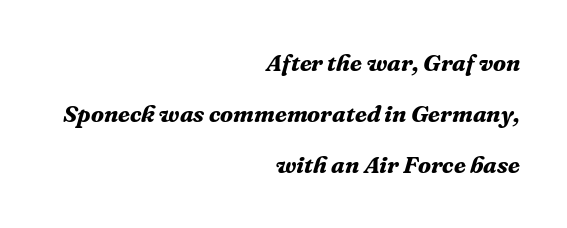
The image shows 24 px bold type, italic (leaning right); set right-aligned, loose line spacing (2.13x), normal letter spacing, not underlined.
